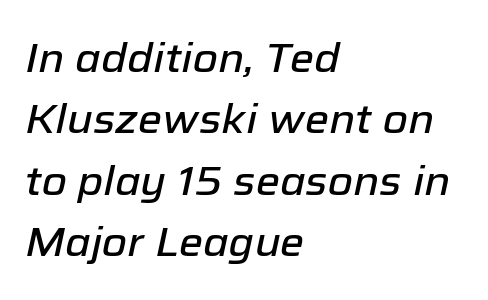
Q: Is the text italic (slanted)? A: Yes, it leans right by about 12 degrees.
Q: Is the text underlined? A: No.
Q: How is the paragraph aligned? A: Left-aligned.
Q: Is the spacing between letters normal or unusually wide? A: Normal.
Q: Is the spacing between lines tight, normal or loose? A: Normal.
Q: Width (condensed, normal, or wide)? A: Normal.
Q: Stroke contrast? A: Low.
Q: x-height? A: Medium.
Q: Monospaced? A: No.
